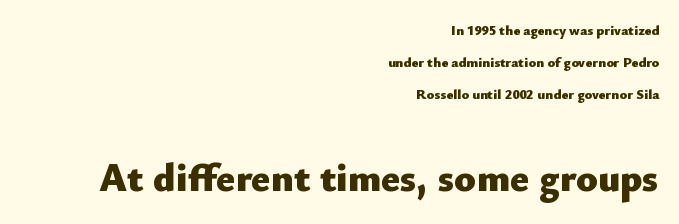
The letters advance in unequal steps, a hallmark of proportional type. Do the letters lean? They stand straight. The horizontal fit of the characters is conventional and even. Examine the stroke ends and you'll find no serifs. The paragraph shown leans on its right margin. Notice how thick the strokes are: this is what a full bold looks like.
